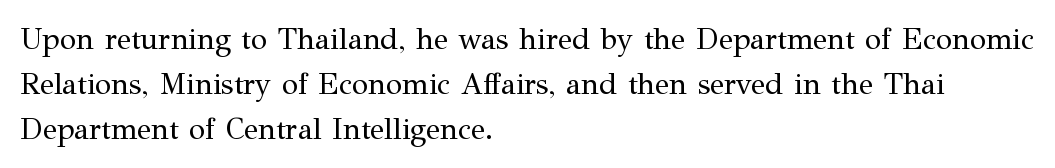
Q: Is the text bold? A: No.
Q: Is the text italic (slanted)? A: No, it is upright.
Q: Is the typeface a serif or a sans-serif typeface? A: Serif.
Q: Is the text underlined? A: No.
Q: How is the paragraph aligned? A: Left-aligned.
Q: Is the spacing between letters normal or unusually wide? A: Normal.
Q: Is the spacing between lines tight, normal or loose? A: Normal.
Q: Width (condensed, normal, or wide)? A: Normal.
Q: Stroke contrast? A: Medium.
Q: x-height? A: Medium.
Q: Monospaced? A: No.
